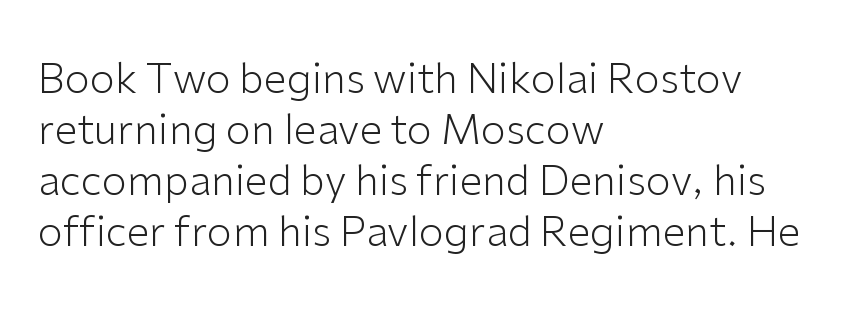
A sans-serif font was chosen for this passage. The line texture is even and compact thanks to regular tracking. Does the lettering tilt? It doesn't — this is upright. If you drew a ruler down the left edge, every line would touch it. Has an underline been added? It has not. The passage shown is not bold in any degree.
